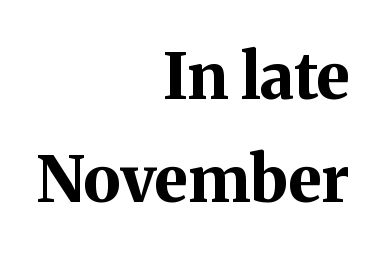
Q: Is the text bold? A: Yes.
Q: Is the text italic (slanted)? A: No, it is upright.
Q: Is the typeface a serif or a sans-serif typeface? A: Serif.
Q: Is the text underlined? A: No.
Q: How is the paragraph aligned? A: Right-aligned.
Q: Is the spacing between letters normal or unusually wide? A: Normal.
Q: Is the spacing between lines tight, normal or loose? A: Normal.
Q: Width (condensed, normal, or wide)? A: Normal.
Q: Stroke contrast? A: Medium.
Q: x-height? A: Medium.
Q: Monospaced? A: No.
